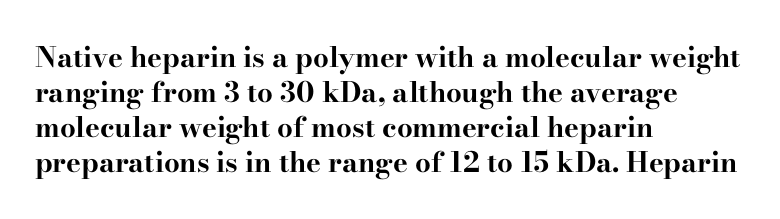
{"serif": "yes", "italic": "no", "bold": "yes", "weight": "bold", "width": "wide", "stroke_contrast": "high", "x_height": "small", "monospaced": "no", "underline": "no", "align": "left", "line_spacing": "normal", "line_spacing_ratio": 1.25, "letter_spacing": "normal", "letter_spacing_em": 0.0, "glyph_px": 28}
